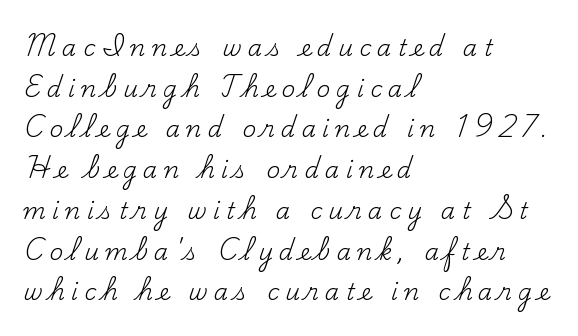
Substantial extra tracking has been applied to these lines. The passage shown is not bold in any degree. The typesetter chose a ragged-right arrangement here. The string is rendered with underlining switched off.
